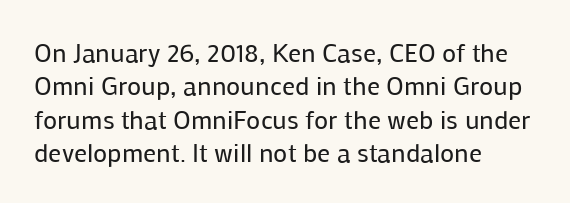
The image shows 26 px text type, upright; set left-aligned, normal line spacing (1.28x), normal letter spacing, not underlined.
